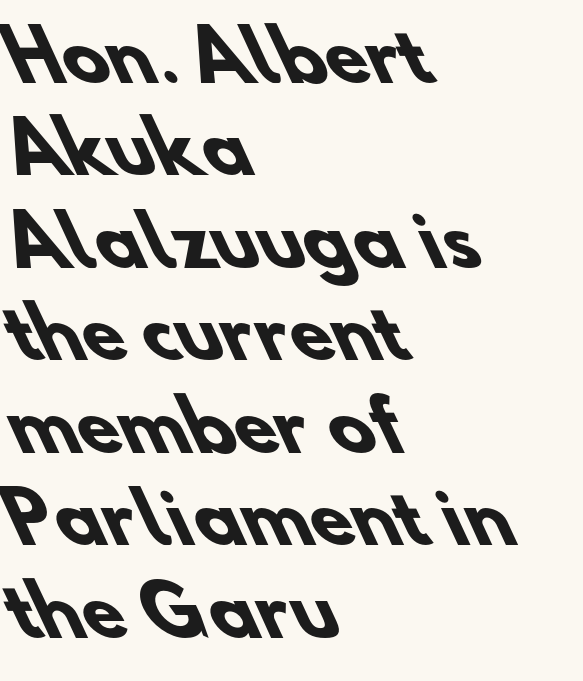
Left-aligned paragraph, ragged on the right. Character widths vary here, with narrow letters taking less room than wide ones. The designer left line spacing at the default. Any mark beneath the type? The region is blank. These words are printed bold, with thick strokes throughout.
